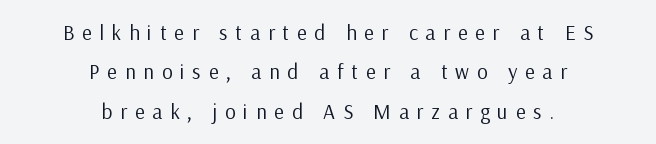
The image shows 21 px text type, upright; set centered, line spacing 1.88x, unusually wide letter spacing (+0.37 em), not underlined.
